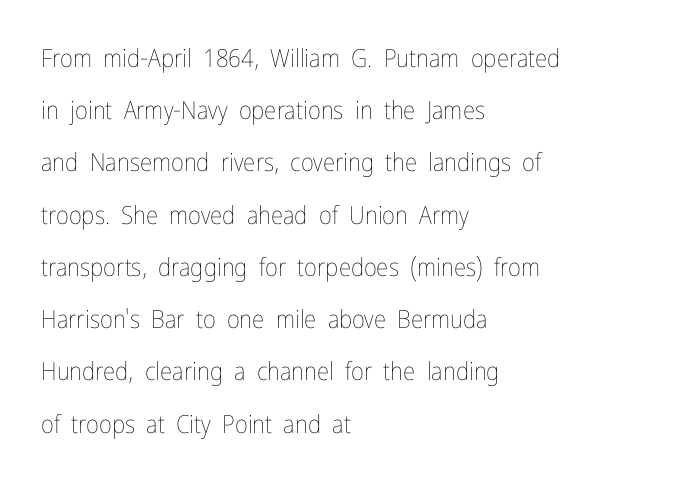
The image shows 25 px text type, upright; set left-aligned, loose line spacing (2.09x), normal letter spacing, not underlined.
